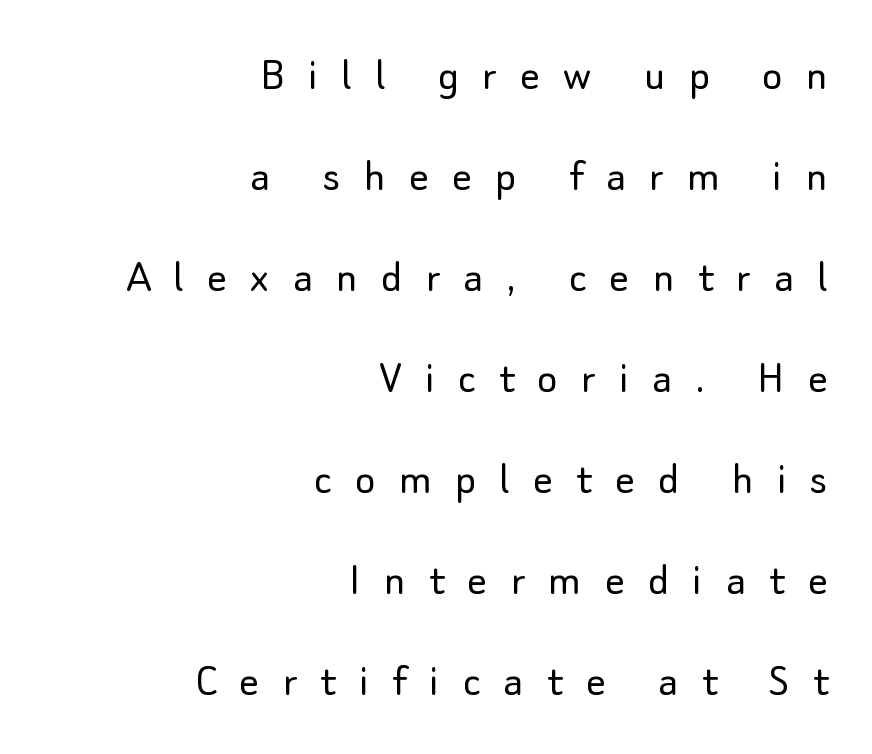
Posture: upright roman. Quick note: interline space is abundant. Nothing heavy about these letters — not bold at all. These lines are set flush right with a ragged left edge. The passage shown is not underscored anywhere.
